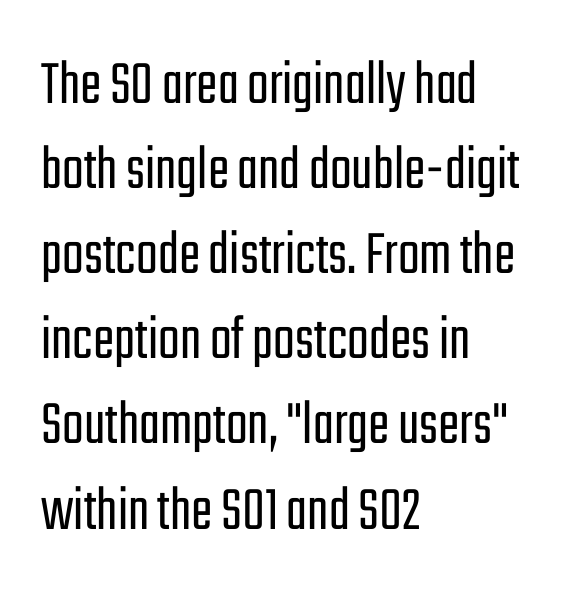
{"serif": "no", "italic": "no", "bold": "no", "weight": "light", "width": "condensed", "stroke_contrast": "low", "x_height": "medium", "monospaced": "no", "underline": "no", "align": "left", "line_spacing": "normal", "line_spacing_ratio": 1.33, "letter_spacing": "normal", "letter_spacing_em": 0.0, "glyph_px": 64}
